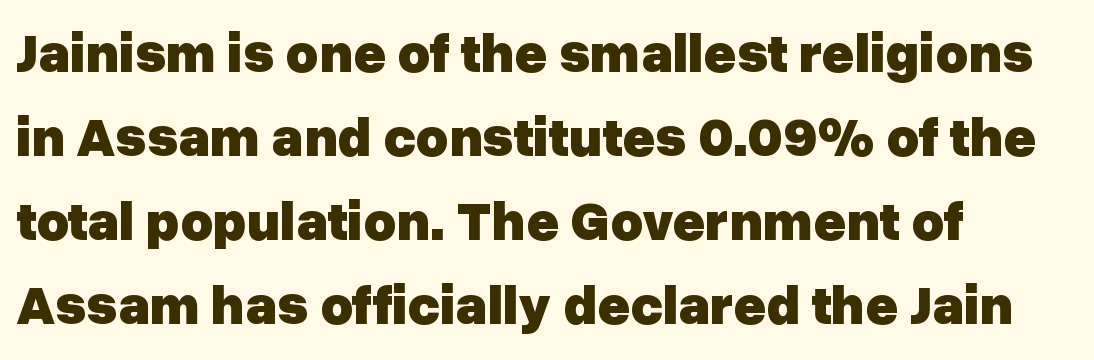
Q: Is the text bold? A: Yes.
Q: Is the text italic (slanted)? A: No, it is upright.
Q: Is the typeface a serif or a sans-serif typeface? A: Sans-serif.
Q: Is the text underlined? A: No.
Q: How is the paragraph aligned? A: Left-aligned.
Q: Is the spacing between letters normal or unusually wide? A: Normal.
Q: Is the spacing between lines tight, normal or loose? A: Normal.
Q: Width (condensed, normal, or wide)? A: Normal.
Q: Stroke contrast? A: Low.
Q: x-height? A: Medium.
Q: Monospaced? A: No.
